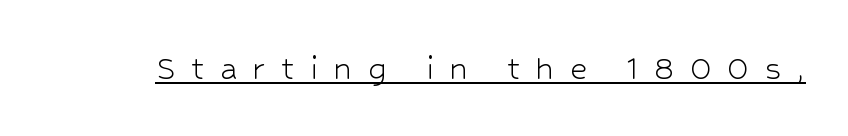
Q: Is the text bold? A: No.
Q: Is the text italic (slanted)? A: No, it is upright.
Q: Is the typeface a serif or a sans-serif typeface? A: Sans-serif.
Q: Is the text underlined? A: Yes.
Q: Is the spacing between letters normal or unusually wide? A: Unusually wide.
Q: Width (condensed, normal, or wide)? A: Normal.
Q: Stroke contrast? A: Low.
Q: x-height? A: Medium.
Q: Monospaced? A: No.
